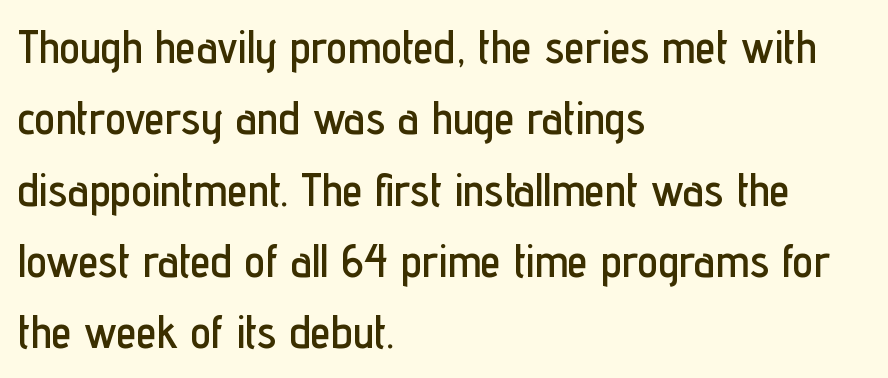
The image shows 46 px condensed sans-serif type, upright; set left-aligned, normal line spacing (1.55x), normal letter spacing, not underlined; low stroke contrast and a medium x-height.
